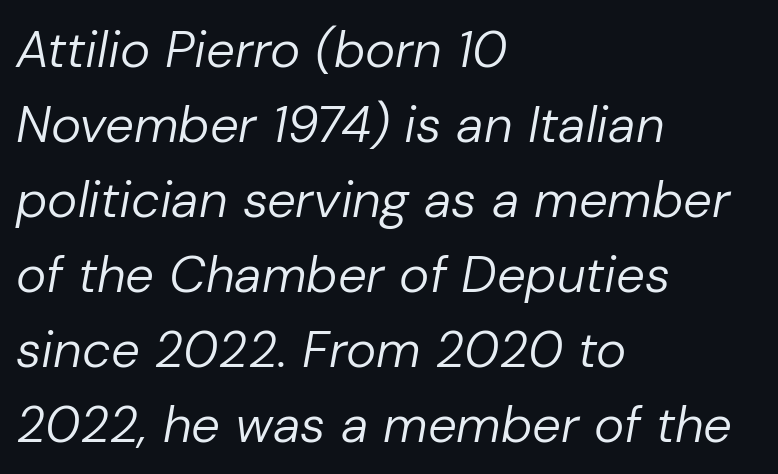
Q: Is the text bold? A: No.
Q: Is the text italic (slanted)? A: Yes, it leans right by about 10 degrees.
Q: Is the text underlined? A: No.
Q: How is the paragraph aligned? A: Left-aligned.
Q: Is the spacing between letters normal or unusually wide? A: Normal.
Q: Is the spacing between lines tight, normal or loose? A: Normal.
Q: Width (condensed, normal, or wide)? A: Normal.
Q: Stroke contrast? A: Low.
Q: x-height? A: Medium.
Q: Monospaced? A: No.
